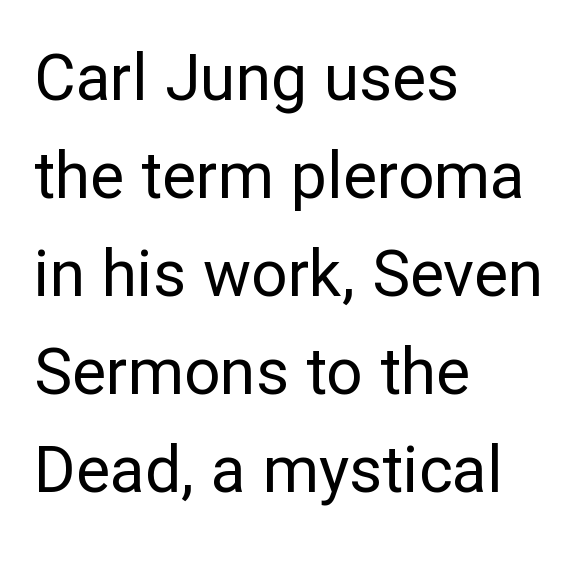
The image shows 64 px regular-weight sans-serif type, upright; set left-aligned, normal line spacing (1.53x), normal letter spacing, not underlined; low stroke contrast and a medium x-height.
